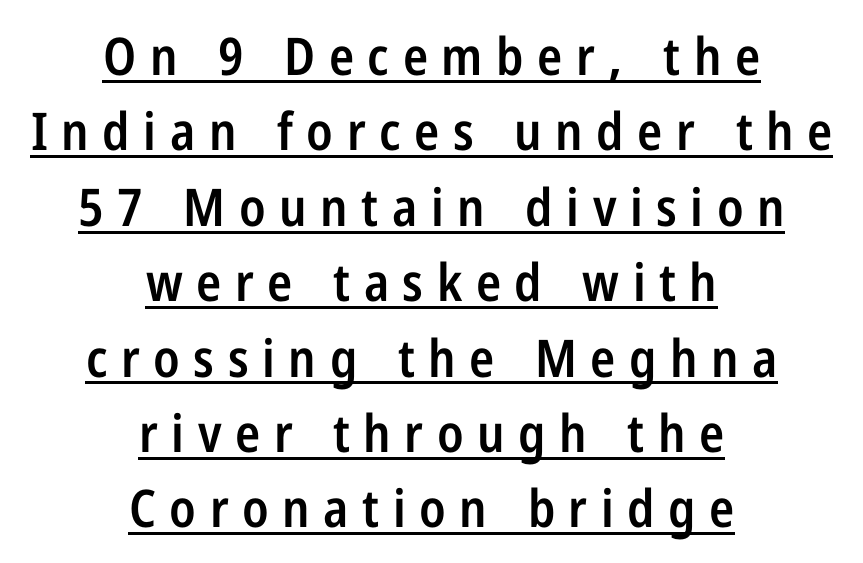
{"serif": "no", "italic": "no", "bold": "semi", "weight": "semibold", "width": "condensed", "stroke_contrast": "low", "x_height": "medium", "monospaced": "no", "underline": "yes", "align": "center", "line_spacing": "normal", "line_spacing_ratio": 1.45, "letter_spacing": "wide", "letter_spacing_em": 0.26, "glyph_px": 52}
